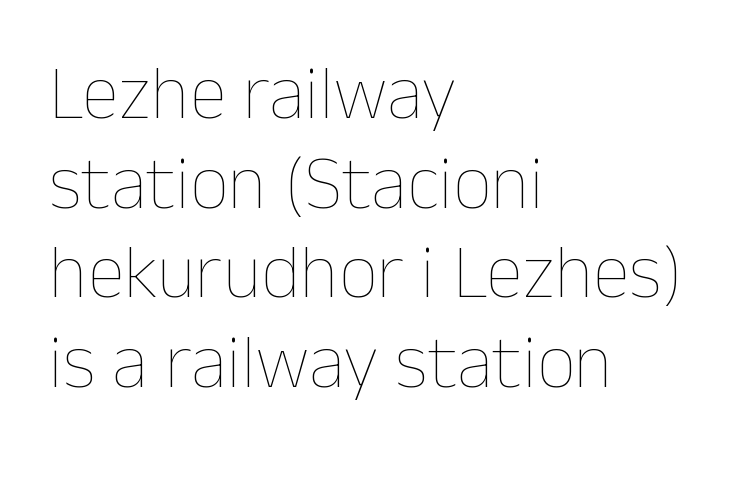
Is this a heavy cut? Hardly; it is regular or lighter. Ordinary non-slanted type is in use. A typesetter would call this proportional, since set widths differ per character. The letterforms sit shoulder to shoulder at normal distance.
